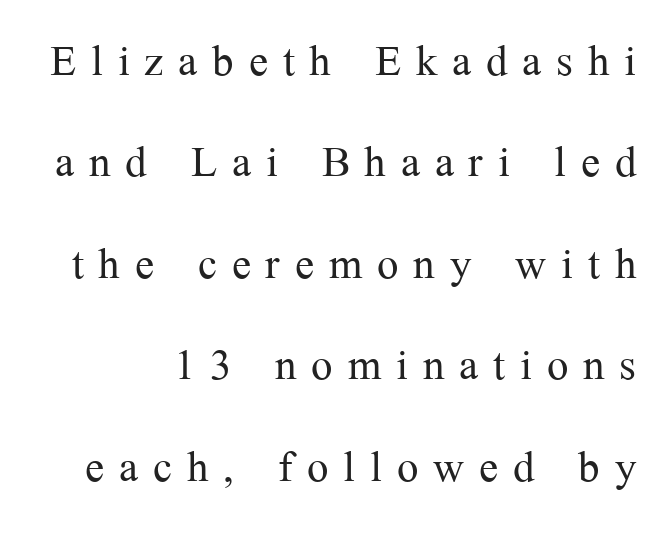
The image shows 57 px light serif type, upright; set line spacing 1.78x, unusually wide letter spacing (+0.26 em), not underlined; medium stroke contrast and a medium x-height.
